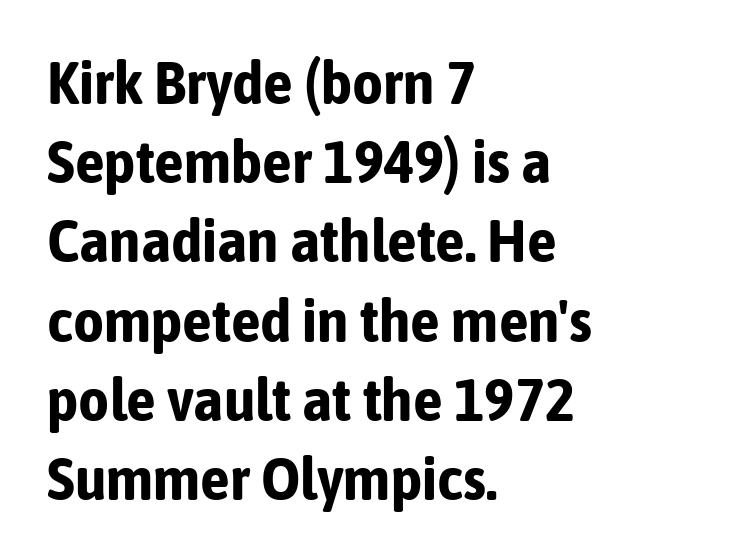
{"serif": "no", "italic": "no", "bold": "yes", "weight": "bold", "width": "condensed", "stroke_contrast": "low", "x_height": "medium", "monospaced": "no", "underline": "no", "align": "left", "line_spacing": "normal", "line_spacing_ratio": 1.32, "letter_spacing": "normal", "letter_spacing_em": 0.0, "glyph_px": 60}
